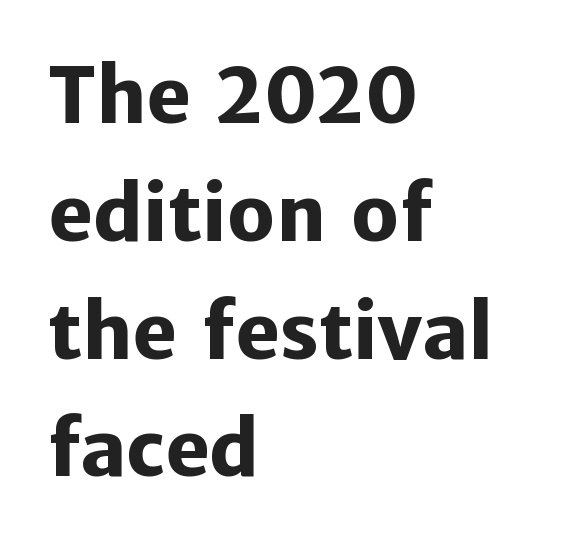
{"serif": "no", "italic": "no", "bold": "yes", "weight": "heavy", "width": "normal", "stroke_contrast": "low", "x_height": "medium", "monospaced": "no", "underline": "no", "align": "left", "line_spacing": "normal", "line_spacing_ratio": 1.55, "letter_spacing": "normal", "letter_spacing_em": 0.0, "glyph_px": 76}
